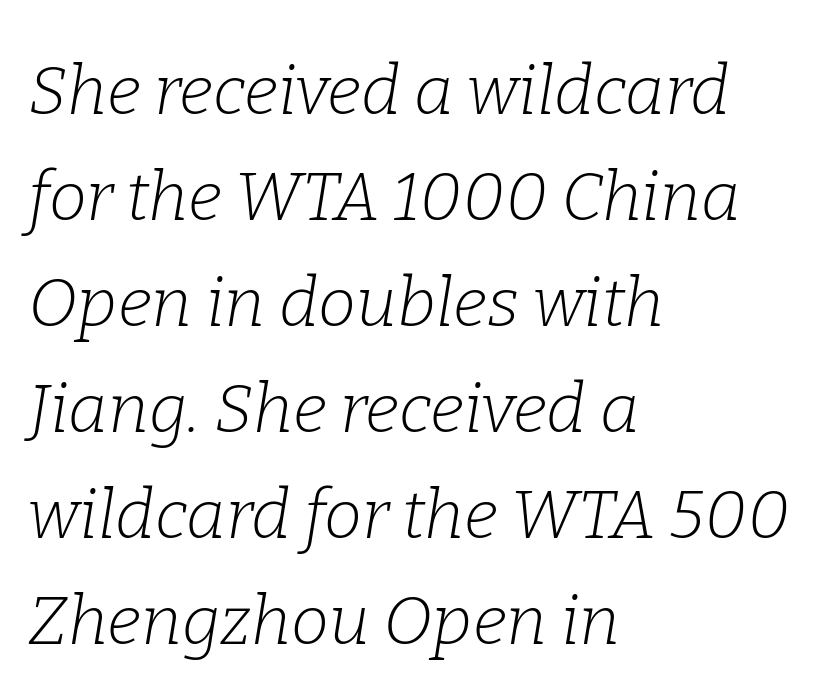
Q: Is the text bold? A: No.
Q: Is the text italic (slanted)? A: Yes, it leans right by about 9 degrees.
Q: Is the typeface a serif or a sans-serif typeface? A: Serif.
Q: Is the text underlined? A: No.
Q: How is the paragraph aligned? A: Left-aligned.
Q: Is the spacing between letters normal or unusually wide? A: Normal.
Q: Is the spacing between lines tight, normal or loose? A: Normal.
Q: Width (condensed, normal, or wide)? A: Normal.
Q: Stroke contrast? A: Low.
Q: x-height? A: Medium.
Q: Monospaced? A: No.
